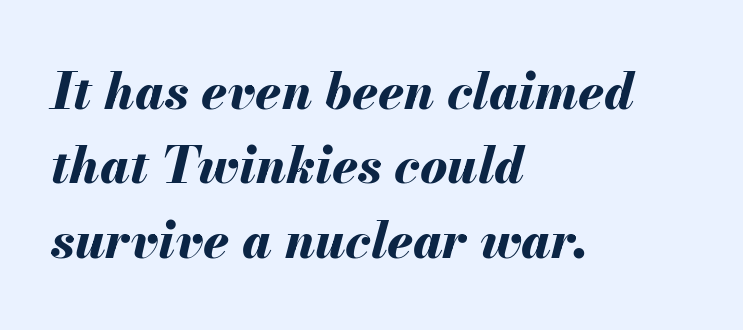
{"italic": "yes", "lean": "right", "slant_degrees": 13, "bold": "yes", "weight": "bold", "width": "normal", "stroke_contrast": "medium", "x_height": "small", "monospaced": "no", "underline": "no", "align": "left", "line_spacing": "normal", "line_spacing_ratio": 1.46, "letter_spacing": "normal", "letter_spacing_em": 0.0, "glyph_px": 51}
